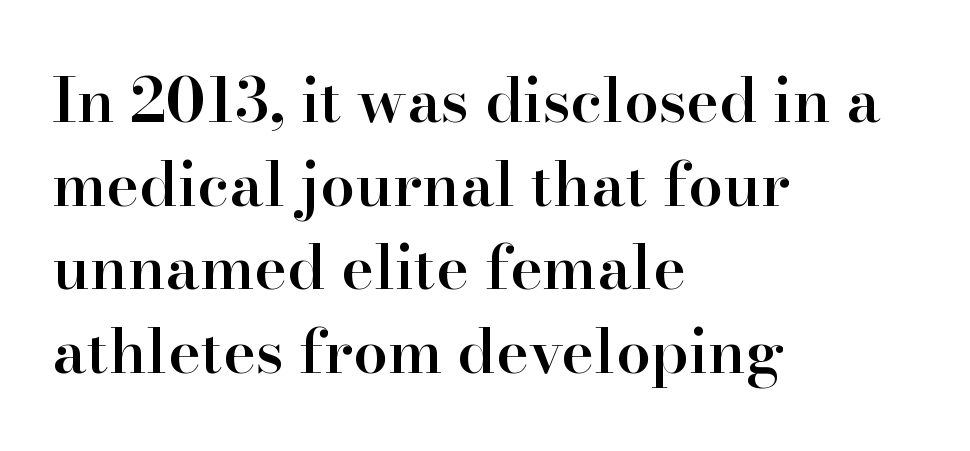
{"serif": "yes", "italic": "no", "bold": "semi", "weight": "semibold", "width": "normal", "stroke_contrast": "high", "x_height": "small", "monospaced": "no", "underline": "no", "align": "left", "line_spacing": "normal", "line_spacing_ratio": 1.35, "letter_spacing": "normal", "letter_spacing_em": 0.0, "glyph_px": 62}
